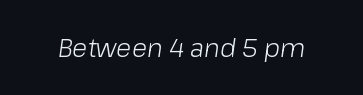
The image shows 25 px text type, italic (leaning right); set normal letter spacing, not underlined.
